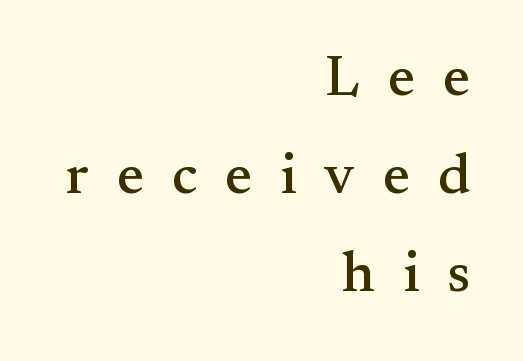
Q: Is the text italic (slanted)? A: No, it is upright.
Q: Is the typeface a serif or a sans-serif typeface? A: Serif.
Q: Is the text underlined? A: No.
Q: How is the paragraph aligned? A: Right-aligned.
Q: Is the spacing between letters normal or unusually wide? A: Unusually wide.
Q: Width (condensed, normal, or wide)? A: Normal.
Q: Stroke contrast? A: Medium.
Q: x-height? A: Small.
Q: Monospaced? A: No.
